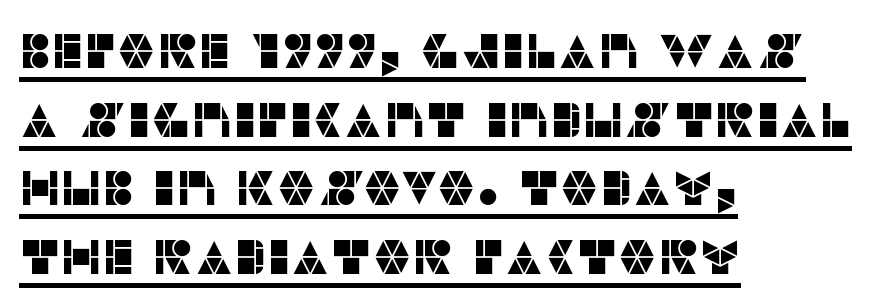
{"serif": "no", "italic": "no", "width": "normal", "stroke_contrast": "low", "x_height": "large", "monospaced": "no", "underline": "yes", "align": "left", "line_spacing": "normal", "line_spacing_ratio": 1.4, "letter_spacing": "normal", "letter_spacing_em": 0.0, "glyph_px": 49}
